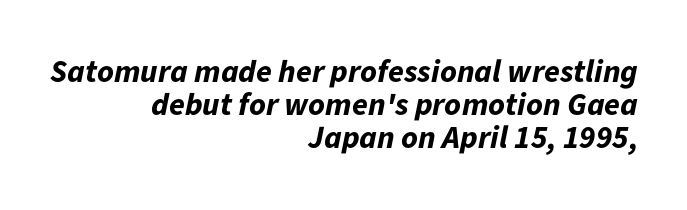
Proportional: the letters do not fall into vertical columns. Is the type bold? Yes — the strokes are clearly thick and heavy. The glyphs look as if they've been sheared to an angle. Notice how descenders almost collide with the ascenders below — that's tight leading. Visually the block forms a straight wall on the right and a jagged coastline on the left. The passage shown has conventional tracking throughout.
